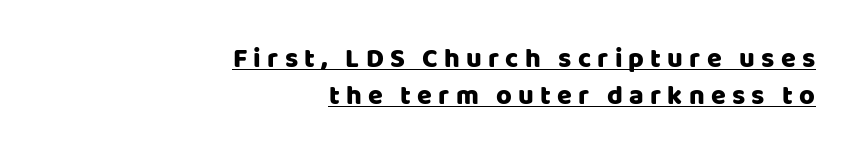
Every stem runs plumb, perpendicular to the baseline. Quick note: interline space is typical. Typeset ragged left — the right edge is the straight one. The letters are spread apart with noticeably loose tracking. The lettering is marked with a stroke running underneath it.
